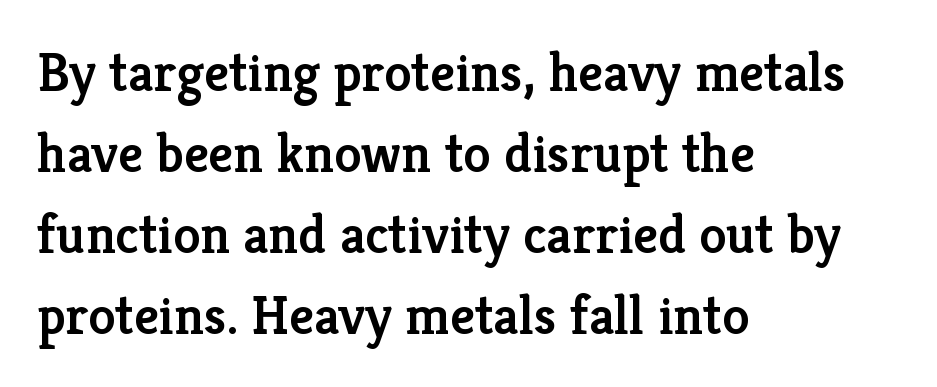
The image shows 55 px semibold serif type, upright; set left-aligned, normal line spacing (1.47x), normal letter spacing, not underlined; low stroke contrast and a medium x-height.
